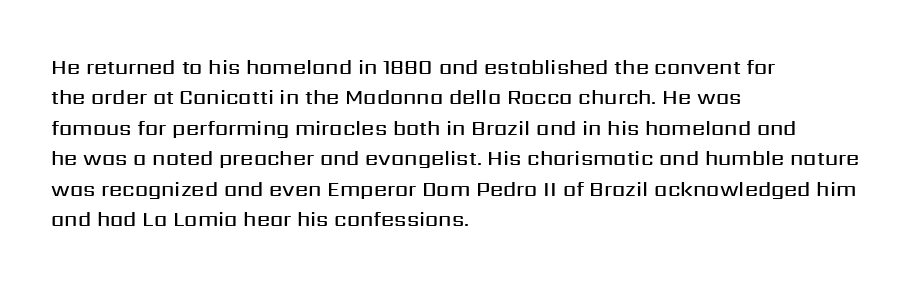
The image shows 21 px text type, upright; set left-aligned, normal line spacing (1.45x), normal letter spacing, not underlined.
